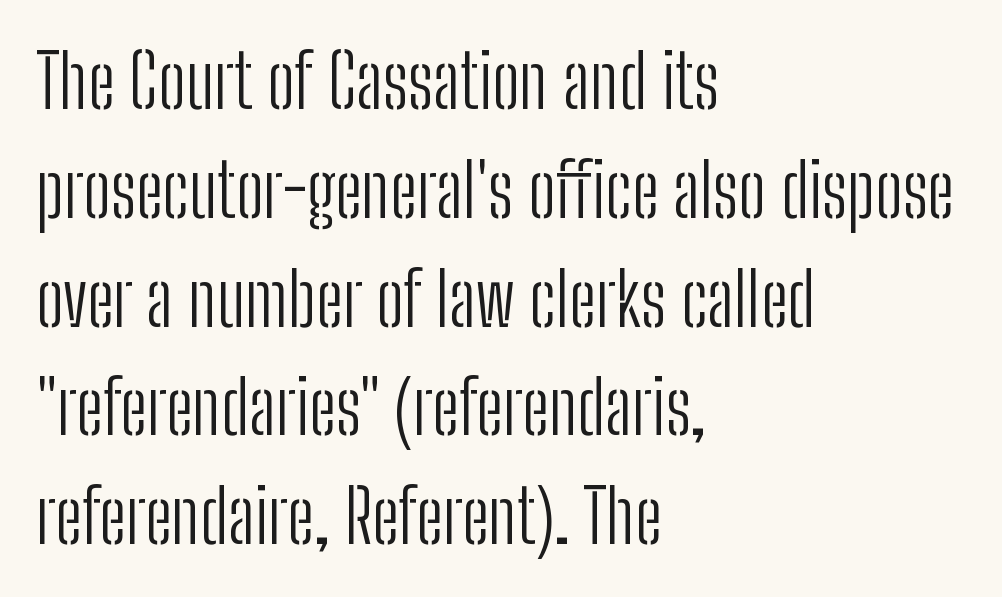
The image shows 74 px light, condensed sans-serif type, upright; set left-aligned, normal line spacing (1.47x), normal letter spacing, not underlined; low stroke contrast and a medium x-height.
